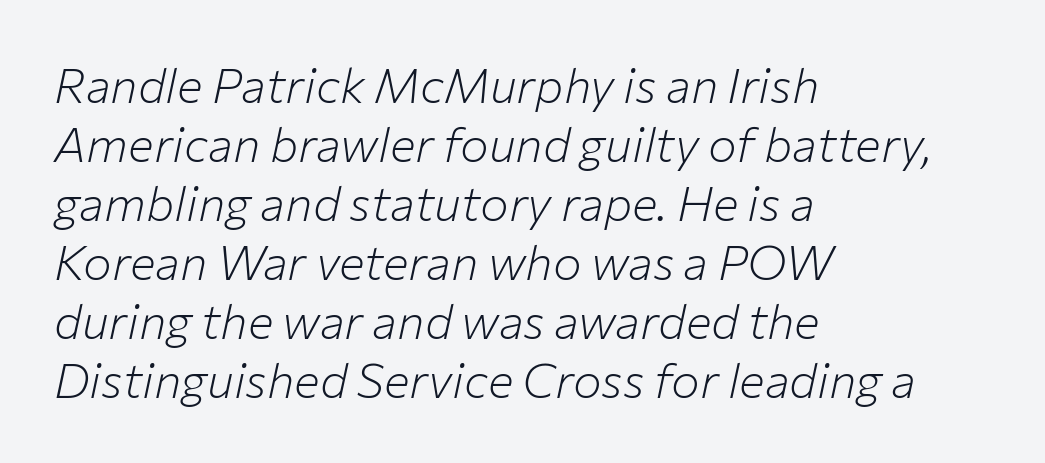
Q: Is the text bold? A: No.
Q: Is the text italic (slanted)? A: Yes, it leans right by about 12 degrees.
Q: Is the text underlined? A: No.
Q: How is the paragraph aligned? A: Left-aligned.
Q: Is the spacing between letters normal or unusually wide? A: Normal.
Q: Width (condensed, normal, or wide)? A: Normal.
Q: Stroke contrast? A: Low.
Q: x-height? A: Medium.
Q: Monospaced? A: No.
